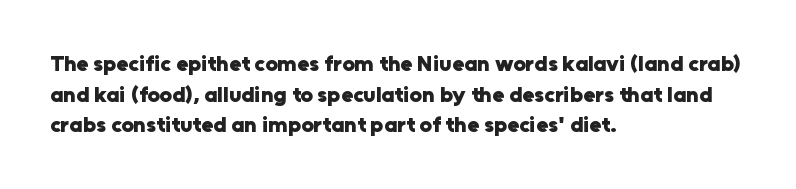
Q: Is the text bold? A: Yes.
Q: Is the text italic (slanted)? A: No, it is upright.
Q: Is the text underlined? A: No.
Q: How is the paragraph aligned? A: Left-aligned.
Q: Is the spacing between letters normal or unusually wide? A: Normal.
Q: Is the spacing between lines tight, normal or loose? A: Normal.
